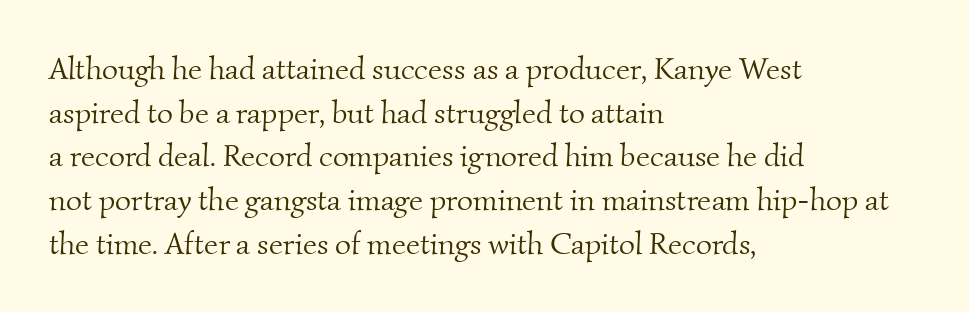
{"serif": "yes", "bold": "no", "weight": "light", "width": "normal", "stroke_contrast": "medium", "x_height": "small", "monospaced": "no", "underline": "no", "align": "left", "line_spacing": "normal", "line_spacing_ratio": 1.41, "letter_spacing": "normal", "letter_spacing_em": 0.0, "glyph_px": 31}
